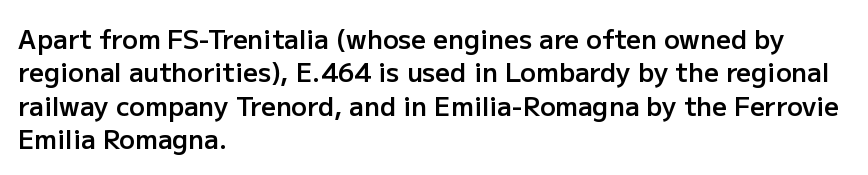
The line texture is even and compact thanks to regular tracking. Tall strokes in this sample are plumb rather than angled. The paragraph shown leans on its left margin. The strip under each line holds only bare page.
